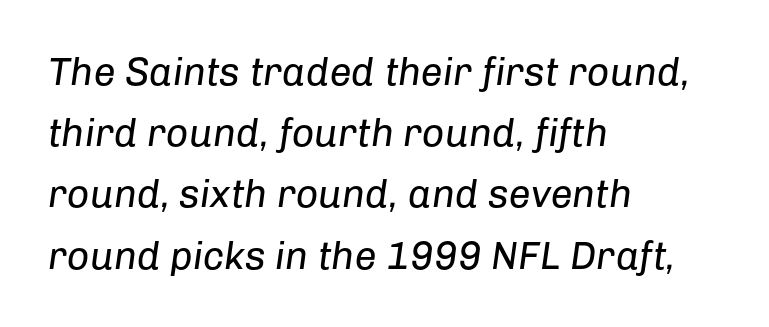
{"italic": "yes", "lean": "right", "slant_degrees": 8, "bold": "no", "weight": "regular", "width": "normal", "stroke_contrast": "low", "x_height": "medium", "monospaced": "no", "underline": "no", "align": "left", "line_spacing": "normal", "line_spacing_ratio": 1.57, "letter_spacing": "normal", "letter_spacing_em": 0.0, "glyph_px": 39}
